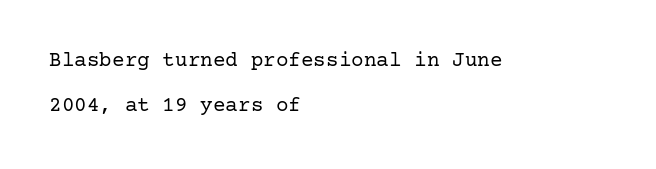
Q: Is the text bold? A: No.
Q: Is the text italic (slanted)? A: No, it is upright.
Q: Is the text underlined? A: No.
Q: How is the paragraph aligned? A: Left-aligned.
Q: Is the spacing between letters normal or unusually wide? A: Normal.
Q: Is the spacing between lines tight, normal or loose? A: Loose.
